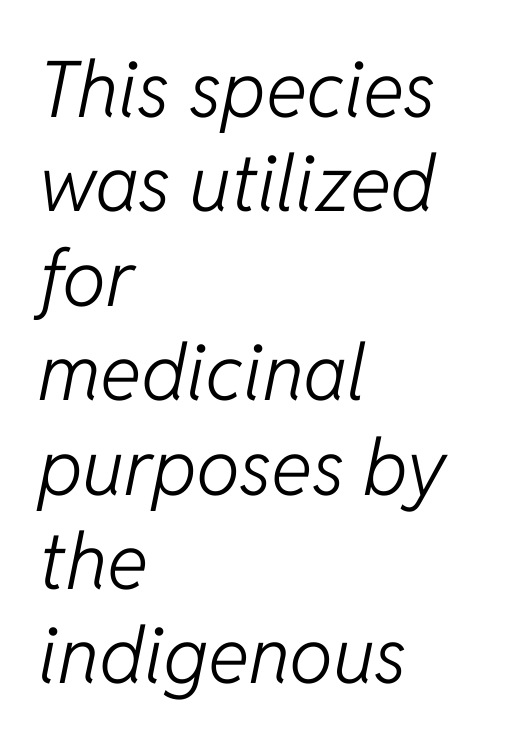
Tracking value appears to be zero — textbook default spacing. Check the space under the baseline: it is left empty. Does the lettering tilt? It does — this is italic. One-word summary of the alignment: left. A quiet, ordinary-to-light weight characterises the typeface. Think of a printed novel: that variable character pitch is what you see here.
